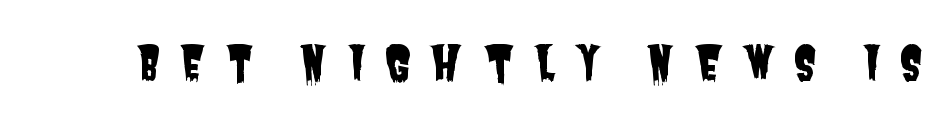
Has an underline been added? It has not. The glyphs in this specimen are sans serif. Each word looks stretched out because of the extra space between its letters. Proportional: the letters do not fall into vertical columns.
